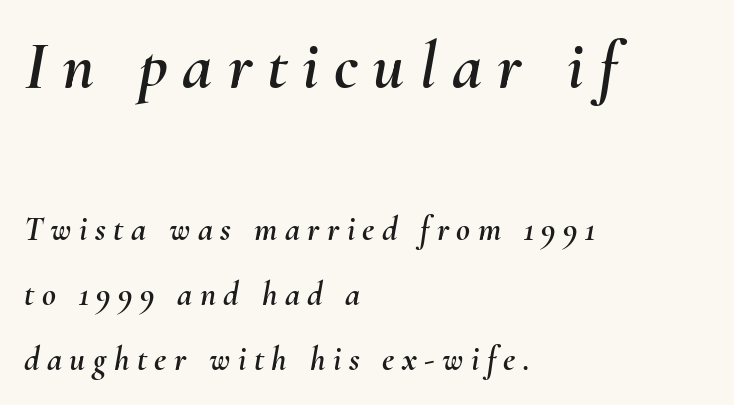
The image shows 68 px text type, italic (leaning right); set left-aligned, loose line spacing (1.91x), unusually wide letter spacing (+0.22 em), not underlined; the first (top) block is 2.0x larger; medium stroke contrast and a small x-height.
